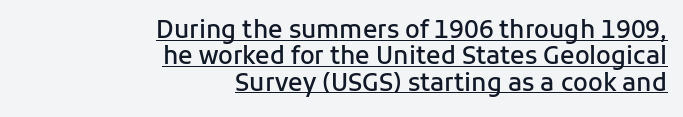
{"italic": "no", "bold": "semi", "underline": "yes", "align": "right", "line_spacing": "tight", "line_spacing_ratio": 1.1, "letter_spacing": "normal", "letter_spacing_em": 0.0, "glyph_px": 24}
